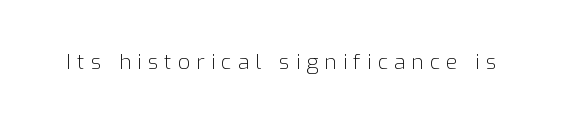
{"italic": "no", "bold": "no", "underline": "no", "letter_spacing": "wide", "letter_spacing_em": 0.29, "glyph_px": 21}
